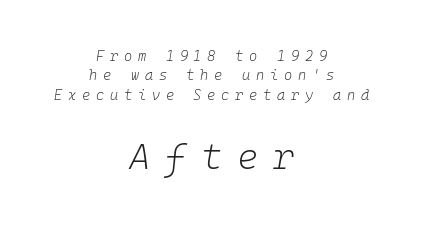
The image shows 36 px light type, italic (leaning right), monospaced; set centered, normal line spacing (1.39x), unusually wide letter spacing (+0.41 em), not underlined; the second (bottom) block is 2.57x larger; low stroke contrast and a medium x-height.
